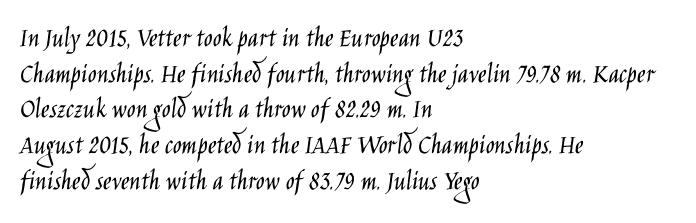
{"serif": "no", "bold": "no", "weight": "light", "width": "condensed", "stroke_contrast": "low", "x_height": "large", "monospaced": "no", "underline": "no", "align": "left", "line_spacing_ratio": 1.23, "letter_spacing": "normal", "letter_spacing_em": 0.0, "glyph_px": 29}
